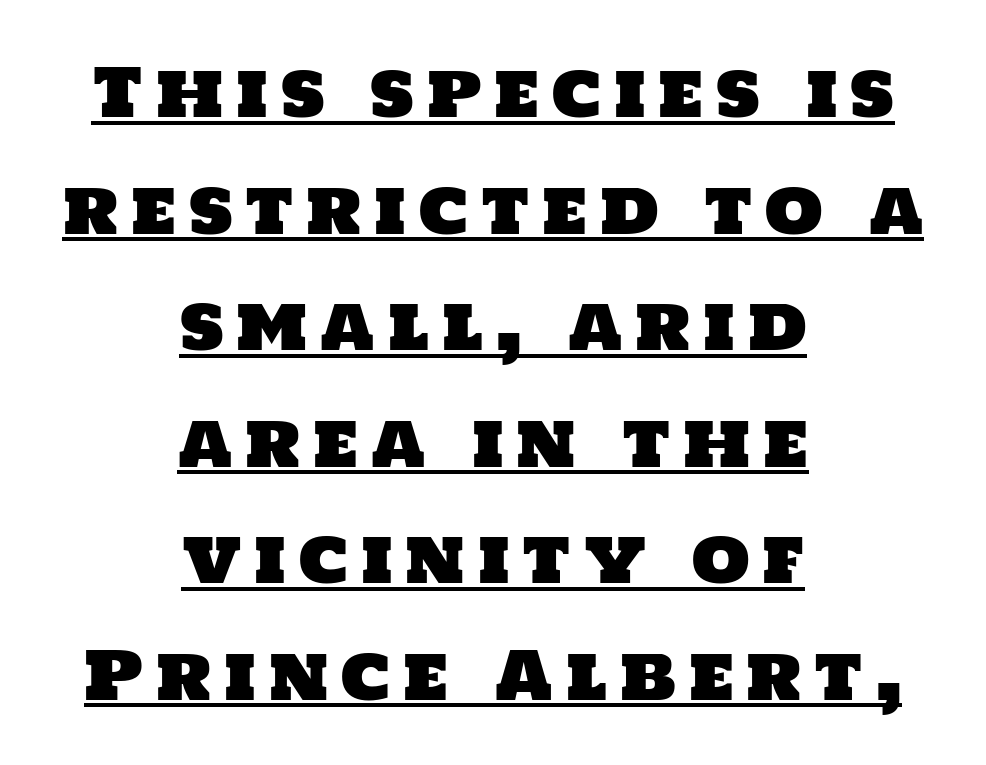
The glyphs are accompanied by a horizontal stroke just below them. The setting favours the middle, as headings and verse often do. Do the characters align in a grid? No, the font is proportional. Typographically, this falls in the sans-serif category.
